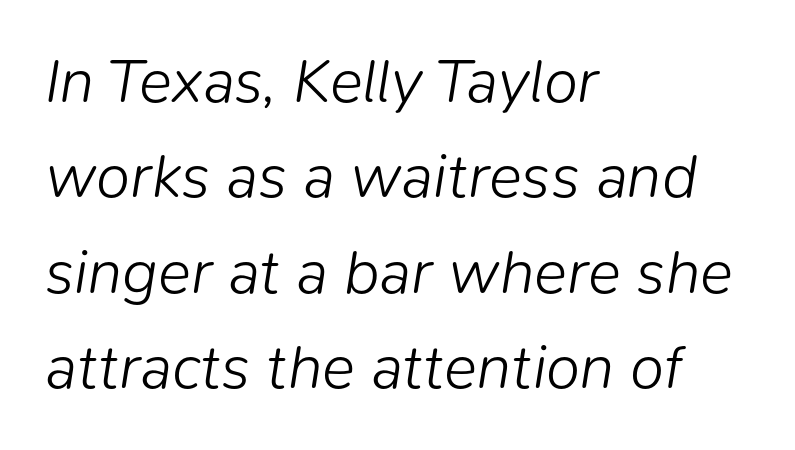
Q: Is the text bold? A: No.
Q: Is the text italic (slanted)? A: Yes, it leans right by about 9 degrees.
Q: Is the text underlined? A: No.
Q: How is the paragraph aligned? A: Left-aligned.
Q: Is the spacing between letters normal or unusually wide? A: Normal.
Q: Is the spacing between lines tight, normal or loose? A: Normal.
Q: Width (condensed, normal, or wide)? A: Normal.
Q: Stroke contrast? A: Low.
Q: x-height? A: Medium.
Q: Monospaced? A: No.
